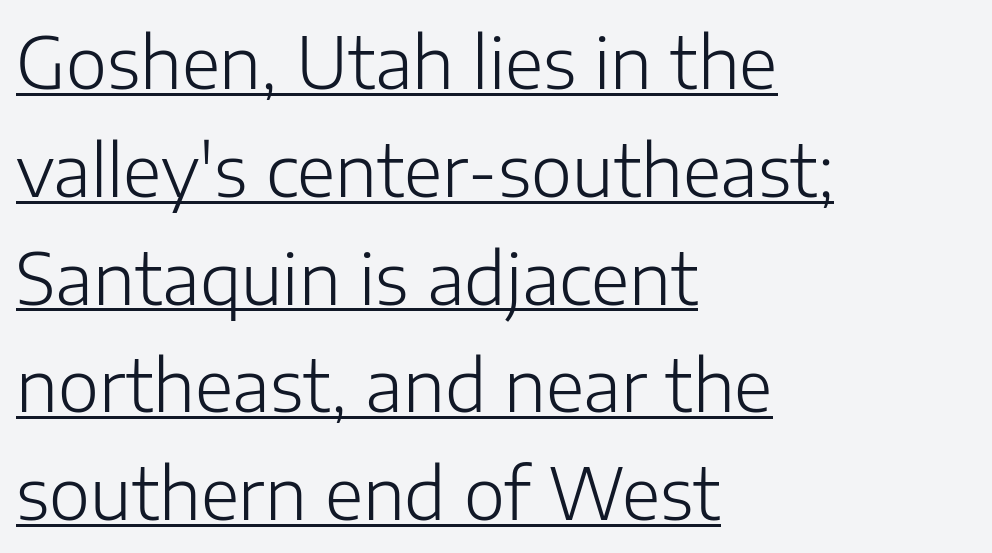
The image shows 70 px light sans-serif type, upright; set left-aligned, normal line spacing (1.54x), normal letter spacing, underlined; low stroke contrast and a medium x-height.
